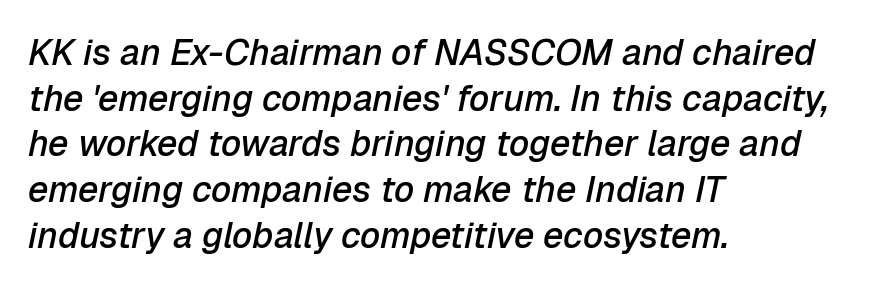
The zone under the glyphs is completely vacant. This sample is left-justified, so line endings fall wherever the words run out. Look at the tracking — it's just the regular setting, nothing added. A typesetter would call this leading conventional body-copy spacing. The font's italic variant was chosen for this text.
